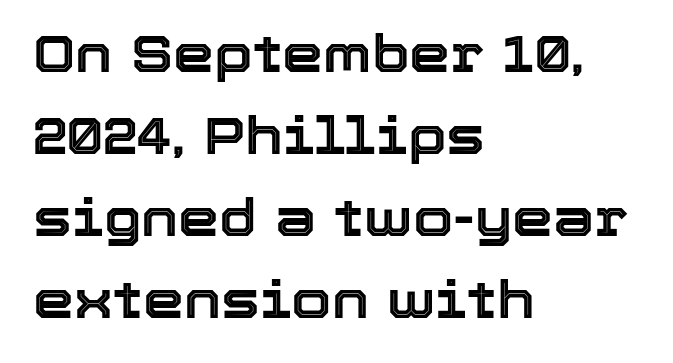
The gaps between neighbouring characters are ordinary and unremarkable. Proportional: the letters do not fall into vertical columns. Each line starts at the same left margin while the right side varies. Letters rest on an invisible, unmarked baseline. Italic: no, the glyphs are upright roman.
